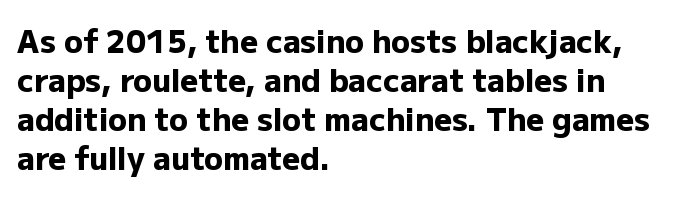
Letters rest on an invisible, unmarked baseline. If you drew a line through each stem, it would be perfectly vertical. The lines sit at an ordinary, default distance from one another. The font family rendered here belongs to the sans-serif group. Characters follow at the spacing the type designer built in. Which margin do the lines hug? The left one — the right edge is uneven.
